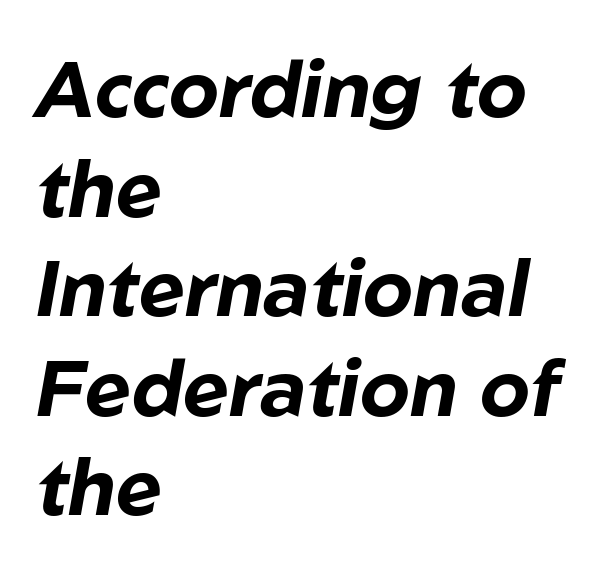
Q: Is the text bold? A: Yes.
Q: Is the text italic (slanted)? A: Yes, it leans right by about 10 degrees.
Q: Is the text underlined? A: No.
Q: How is the paragraph aligned? A: Left-aligned.
Q: Is the spacing between letters normal or unusually wide? A: Normal.
Q: Is the spacing between lines tight, normal or loose? A: Normal.
Q: Width (condensed, normal, or wide)? A: Normal.
Q: Stroke contrast? A: Low.
Q: x-height? A: Medium.
Q: Monospaced? A: No.
